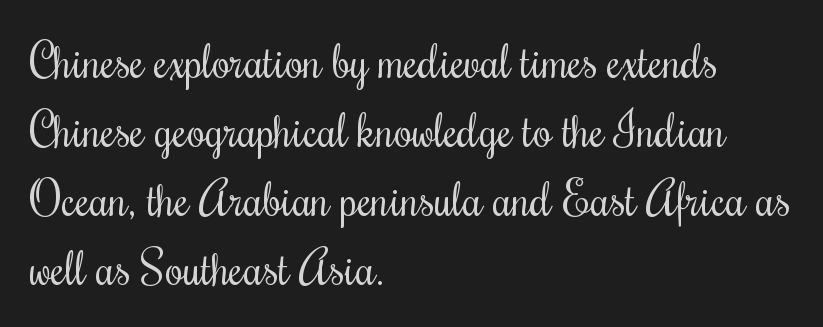
Q: Is the text bold? A: No.
Q: Is the text italic (slanted)? A: Yes.
Q: Is the typeface a serif or a sans-serif typeface? A: Serif.
Q: Is the text underlined? A: No.
Q: How is the paragraph aligned? A: Left-aligned.
Q: Is the spacing between letters normal or unusually wide? A: Normal.
Q: Is the spacing between lines tight, normal or loose? A: Normal.
Q: Width (condensed, normal, or wide)? A: Condensed.
Q: Stroke contrast? A: Medium.
Q: x-height? A: Small.
Q: Monospaced? A: No.
